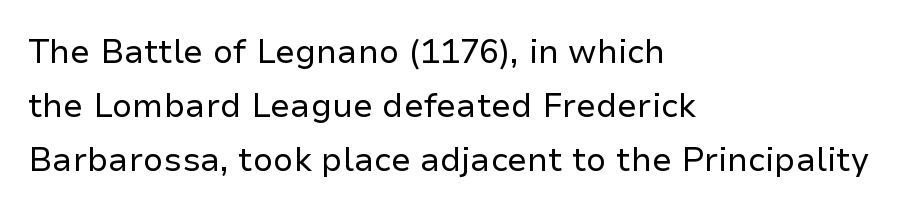
{"serif": "no", "italic": "no", "bold": "no", "weight": "regular", "width": "normal", "stroke_contrast": "low", "x_height": "medium", "monospaced": "no", "underline": "no", "align": "left", "line_spacing": "normal", "line_spacing_ratio": 1.64, "letter_spacing": "normal", "letter_spacing_em": 0.0, "glyph_px": 33}
